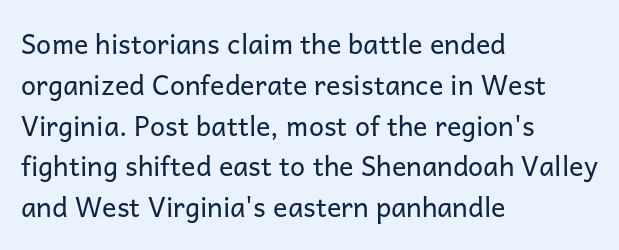
Q: Is the text bold? A: No.
Q: Is the text italic (slanted)? A: No, it is upright.
Q: Is the text underlined? A: No.
Q: How is the paragraph aligned? A: Left-aligned.
Q: Is the spacing between letters normal or unusually wide? A: Normal.
Q: Is the spacing between lines tight, normal or loose? A: Normal.
